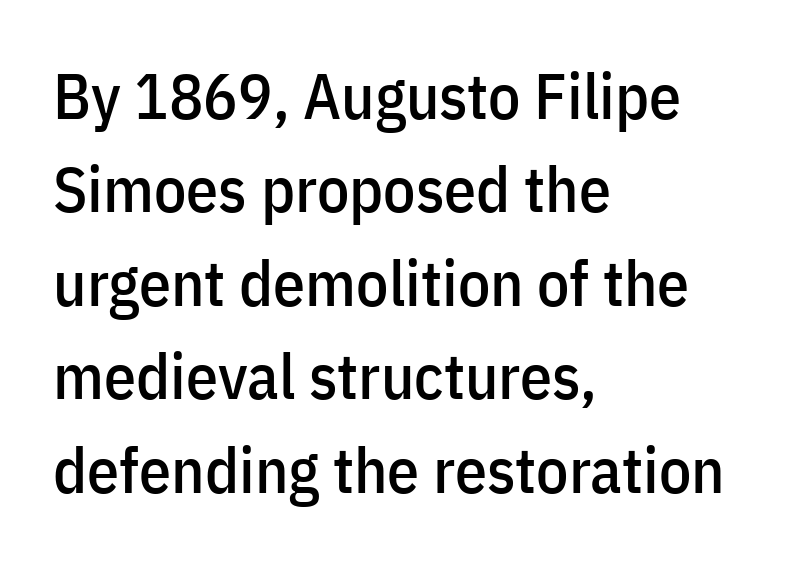
Q: Is the text italic (slanted)? A: No, it is upright.
Q: Is the typeface a serif or a sans-serif typeface? A: Sans-serif.
Q: Is the text underlined? A: No.
Q: How is the paragraph aligned? A: Left-aligned.
Q: Is the spacing between letters normal or unusually wide? A: Normal.
Q: Is the spacing between lines tight, normal or loose? A: Normal.
Q: Width (condensed, normal, or wide)? A: Condensed.
Q: Stroke contrast? A: Low.
Q: x-height? A: Medium.
Q: Monospaced? A: No.
